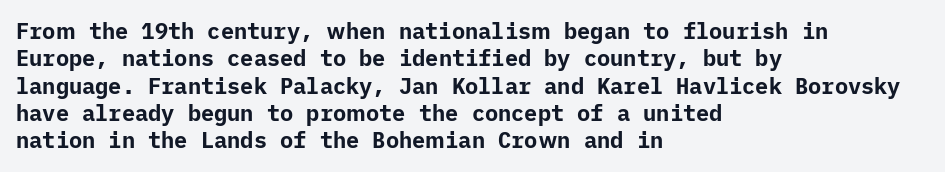
Chunky letters — that's bold for sure. Caption: standard tracking, unaltered. Descenders are the only things crossing below the line. Typeset ragged right — the left edge is the straight one. The letters stand upright; this is a roman face.
